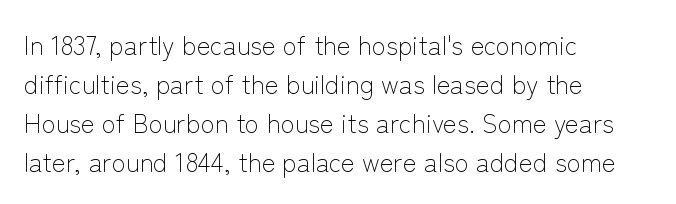
The image shows 26 px text type, upright; set left-aligned, normal line spacing (1.5x), normal letter spacing, not underlined.
